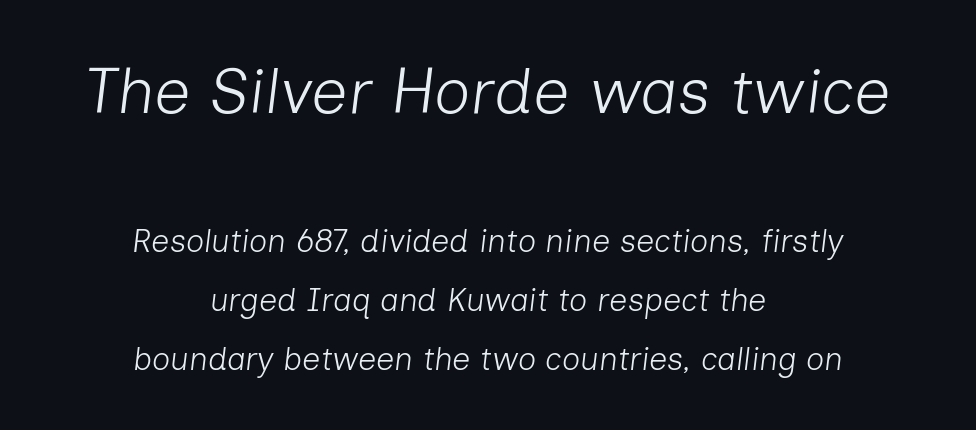
The image shows 64 px light type, italic (leaning right); set centered, line spacing 1.84x, normal letter spacing, not underlined; the first (top) block is 2.0x larger; low stroke contrast and a medium x-height.
